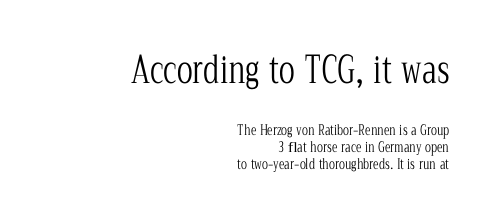
The image shows 37 px light, condensed serif type, upright; set right-aligned, line spacing 1.22x, normal letter spacing, not underlined; the first (top) block is 2.64x larger; low stroke contrast and a medium x-height.
